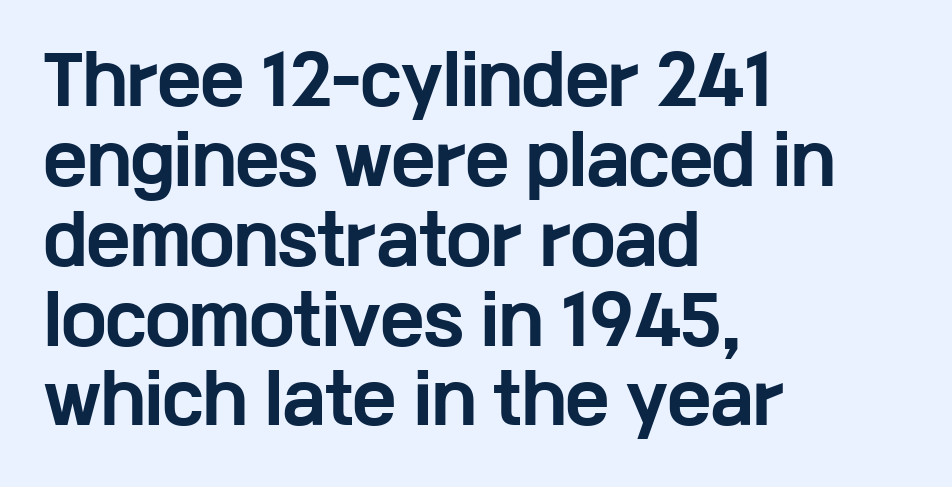
The image shows 66 px bold, wide sans-serif type, upright; set left-aligned, line spacing 1.21x, normal letter spacing, not underlined; low stroke contrast and a medium x-height.
